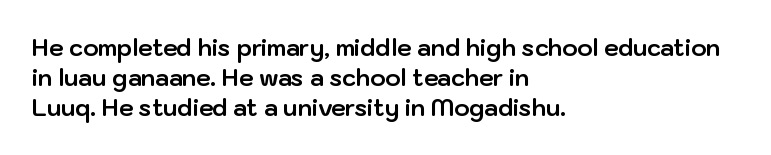
{"italic": "no", "bold": "yes", "underline": "no", "align": "left", "line_spacing": "normal", "line_spacing_ratio": 1.3, "letter_spacing": "normal", "letter_spacing_em": 0.0, "glyph_px": 23}
